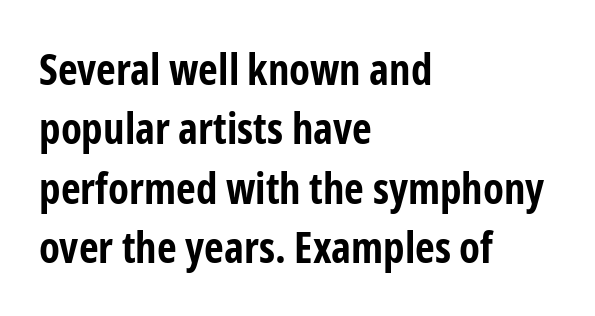
Q: Is the text bold? A: Yes.
Q: Is the text italic (slanted)? A: No, it is upright.
Q: Is the typeface a serif or a sans-serif typeface? A: Sans-serif.
Q: Is the text underlined? A: No.
Q: How is the paragraph aligned? A: Left-aligned.
Q: Is the spacing between letters normal or unusually wide? A: Normal.
Q: Is the spacing between lines tight, normal or loose? A: Normal.
Q: Width (condensed, normal, or wide)? A: Condensed.
Q: Stroke contrast? A: Low.
Q: x-height? A: Medium.
Q: Monospaced? A: No.
